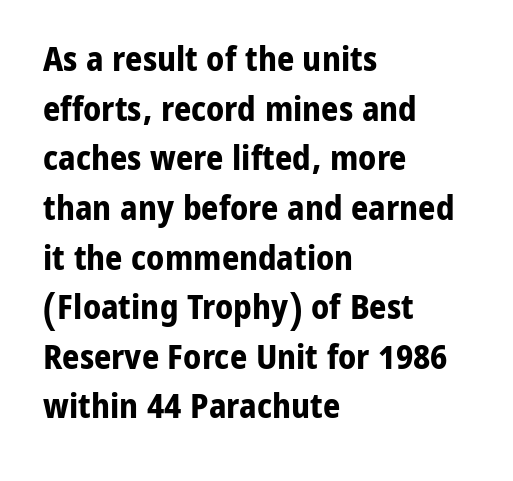
The image shows 34 px bold sans-serif type, upright; set left-aligned, normal line spacing (1.46x), normal letter spacing, not underlined; low stroke contrast and a medium x-height.
